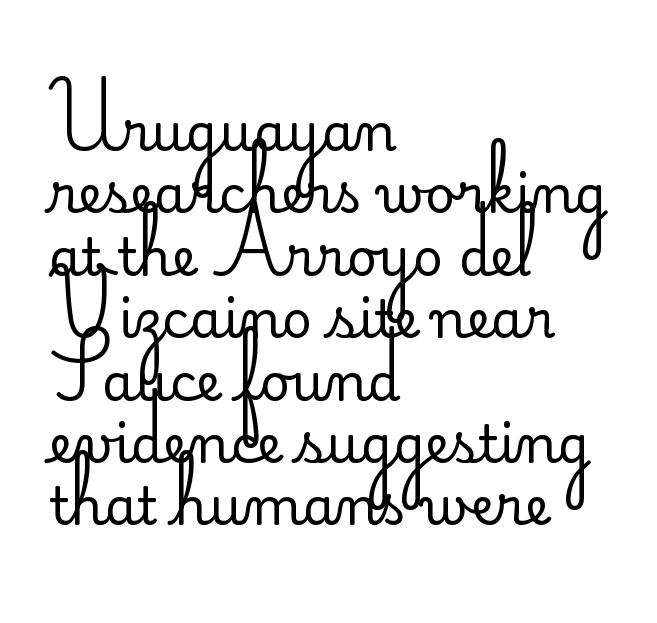
{"serif": "no", "italic": "no", "bold": "no", "weight": "regular", "width": "normal", "stroke_contrast": "low", "x_height": "small", "monospaced": "no", "underline": "no", "align": "left", "line_spacing_ratio": 1.2, "letter_spacing": "normal", "letter_spacing_em": 0.0, "glyph_px": 52}
